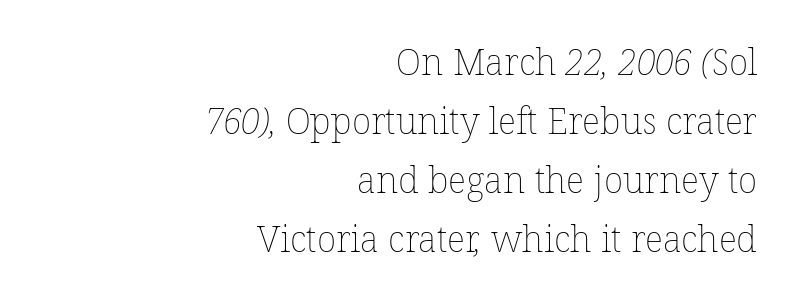
{"bold": "no", "weight": "thin", "width": "normal", "stroke_contrast": "low", "x_height": "medium", "monospaced": "no", "underline": "no", "align": "right", "line_spacing": "normal", "line_spacing_ratio": 1.64, "letter_spacing": "normal", "letter_spacing_em": 0.0, "glyph_px": 36}
